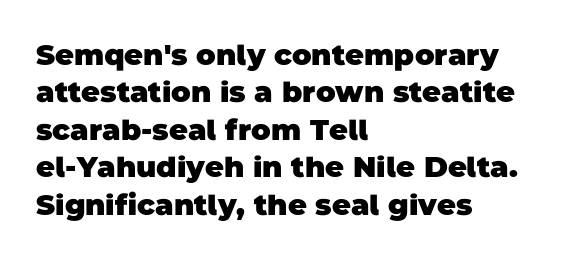
The image shows 29 px heavy sans-serif type; set left-aligned, normal line spacing (1.29x), normal letter spacing, not underlined; low stroke contrast and a large x-height.
